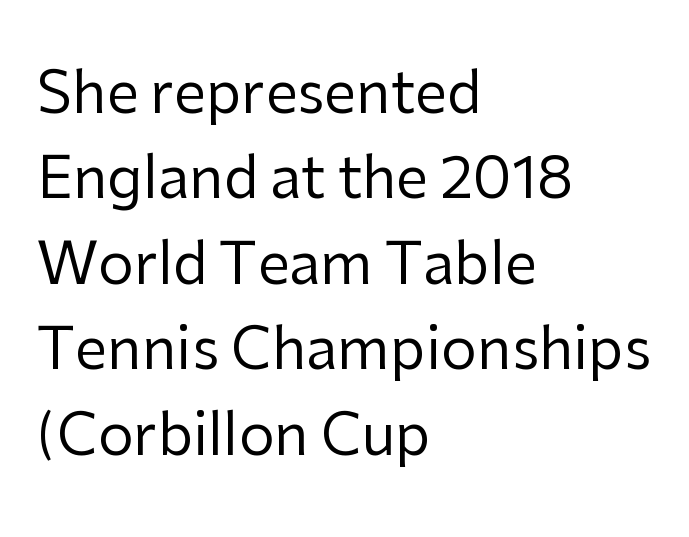
The image shows 57 px regular-weight sans-serif type, upright; set left-aligned, normal line spacing (1.5x), normal letter spacing, not underlined; low stroke contrast and a medium x-height.
